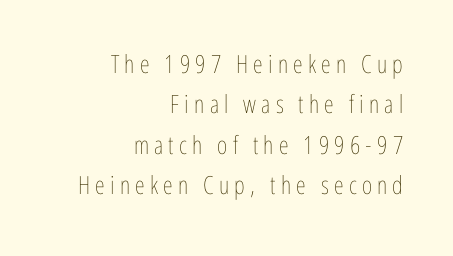
{"italic": "no", "bold": "no", "underline": "no", "align": "right", "line_spacing": "normal", "line_spacing_ratio": 1.62, "letter_spacing": "wide", "letter_spacing_em": 0.21, "glyph_px": 25}
